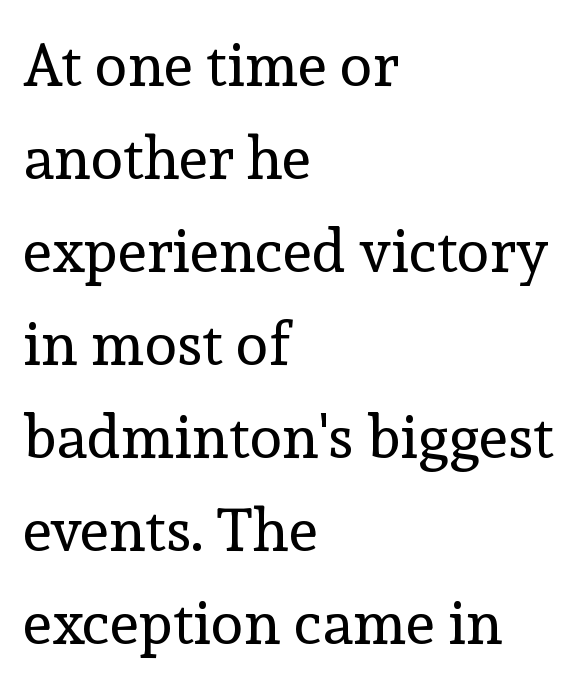
The setting favours the left margin, as ordinary paragraphs usually do. The rendering uses natural spacing where letterforms have individual widths. This block has exactly the height ordinary leading produces. Is this a sans? No — the strokes have serifs. This is the regular roman posture of the typeface. Each word holds together tightly as a unit, with standard inter-letter gaps.
